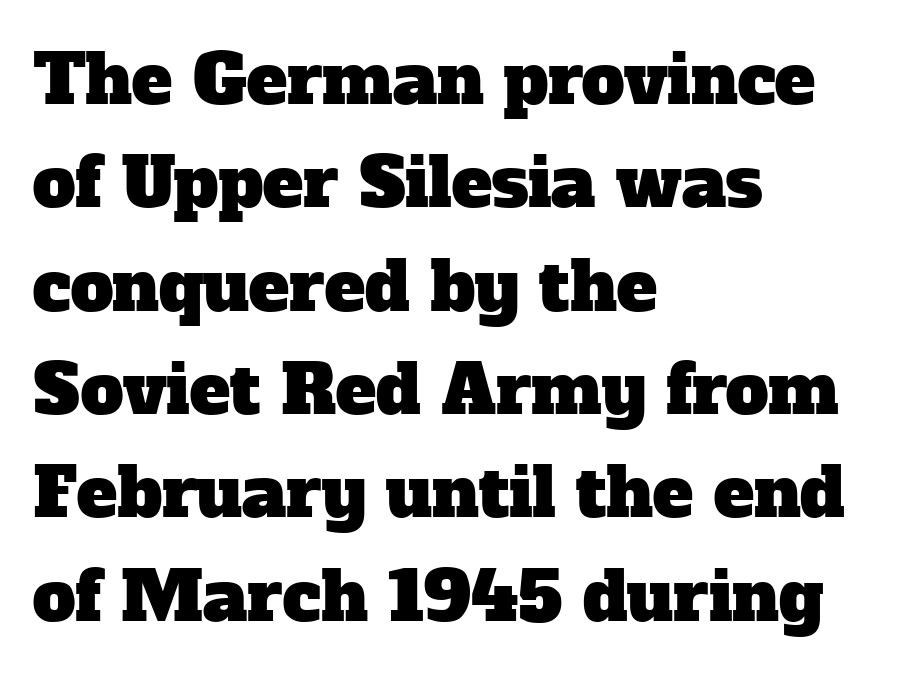
The image shows 68 px serif type; set left-aligned, normal line spacing (1.52x), normal letter spacing, not underlined; low stroke contrast and a medium x-height.
